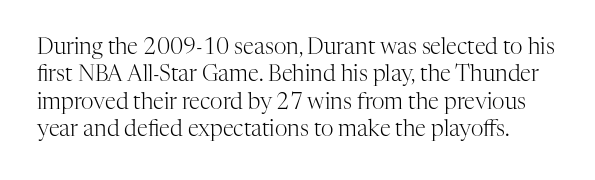
Q: Is the text bold? A: No.
Q: Is the text italic (slanted)? A: No, it is upright.
Q: Is the text underlined? A: No.
Q: Is the spacing between letters normal or unusually wide? A: Normal.
Q: Is the spacing between lines tight, normal or loose? A: Normal.
